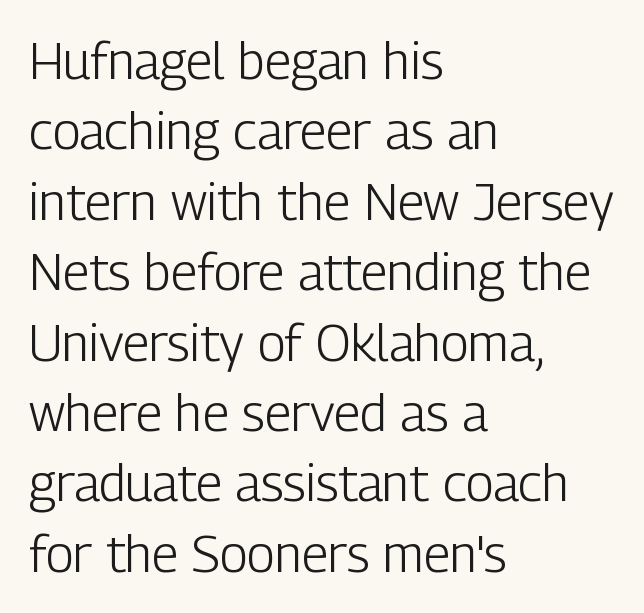
{"serif": "no", "italic": "no", "bold": "no", "weight": "light", "width": "condensed", "stroke_contrast": "low", "x_height": "medium", "monospaced": "no", "underline": "no", "align": "left", "line_spacing": "normal", "line_spacing_ratio": 1.38, "letter_spacing": "normal", "letter_spacing_em": 0.0, "glyph_px": 51}
